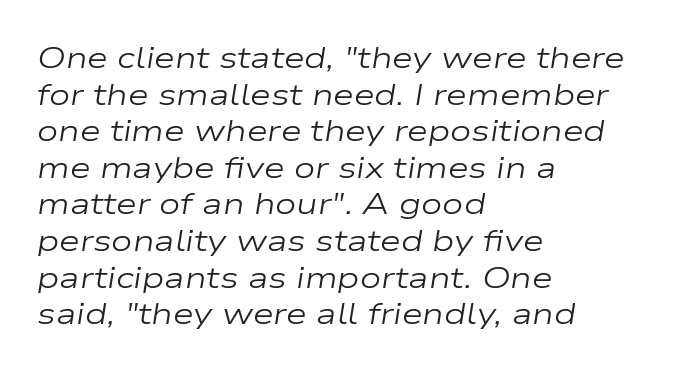
{"italic": "yes", "lean": "right", "slant_degrees": 9, "bold": "no", "weight": "regular", "width": "wide", "stroke_contrast": "low", "x_height": "medium", "monospaced": "no", "underline": "no", "align": "left", "line_spacing_ratio": 1.22, "letter_spacing": "normal", "letter_spacing_em": 0.0, "glyph_px": 30}
